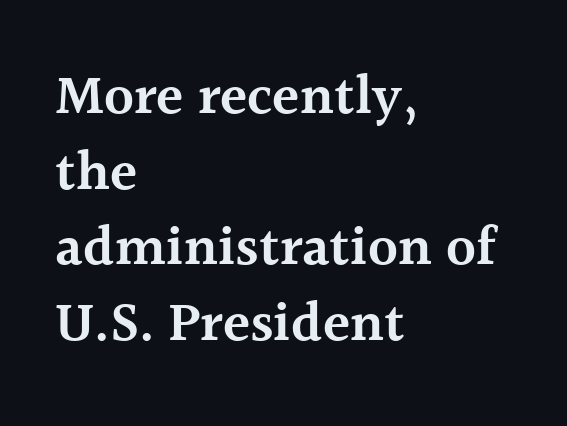
The type sits square on the baseline with zero lean. Glyph-to-glyph distance matches everyday printed text. The characters look somewhat weighty, a semibold short of true bold. The compositor pushed each line to the left boundary.
